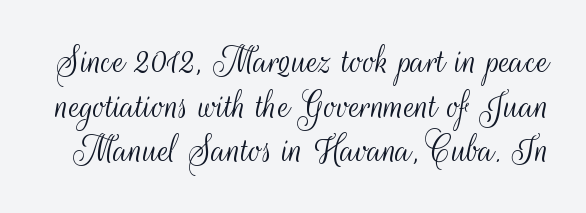
Q: Is the text bold? A: No.
Q: Is the text italic (slanted)? A: Yes.
Q: Is the typeface a serif or a sans-serif typeface? A: Sans-serif.
Q: Is the text underlined? A: No.
Q: Is the spacing between letters normal or unusually wide? A: Normal.
Q: Is the spacing between lines tight, normal or loose? A: Tight.
Q: Width (condensed, normal, or wide)? A: Condensed.
Q: Stroke contrast? A: Medium.
Q: x-height? A: Small.
Q: Monospaced? A: No.
